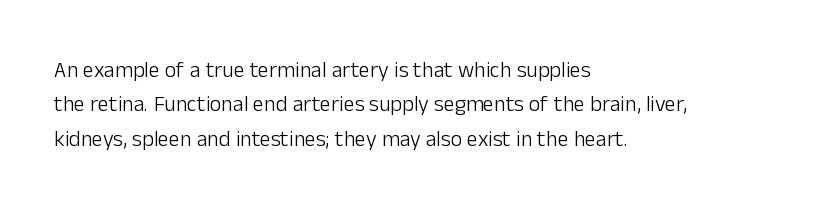
The image shows 22 px text type, upright; set left-aligned, normal line spacing (1.56x), normal letter spacing, not underlined.
